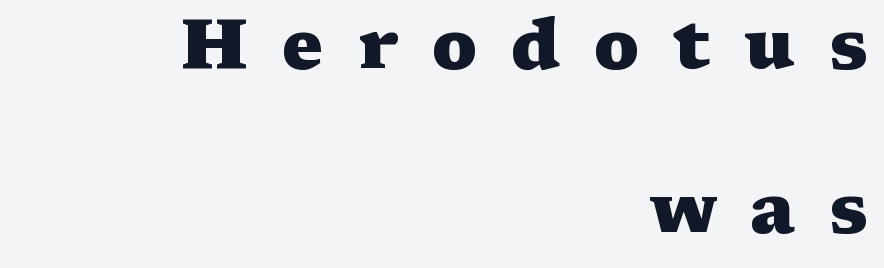
The paragraph shown leans on its right margin. Each letter keeps its own natural width here, so spacing adapts to shape. Emphasis by weight is at full strength: bold. Observe the wide spacing: letters keep a clear distance from each other. The space beneath each line is pristine and unruled.
